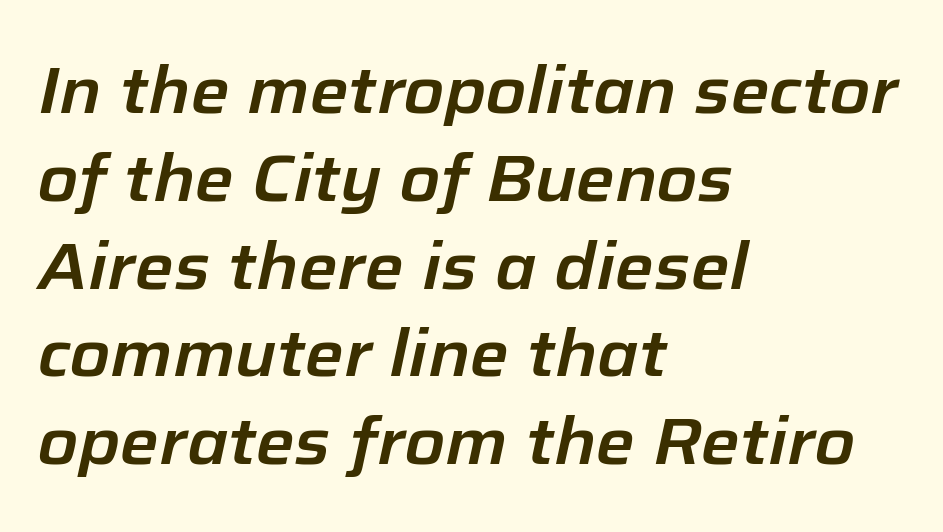
Each word holds together tightly as a unit, with standard inter-letter gaps. Check under the words: just untouched page. Which margin do the lines hug? The left one — the right edge is uneven. Is this a fixed-width face? No — the glyphs have proportional, varying widths. A typesetter would mark this as italic.
